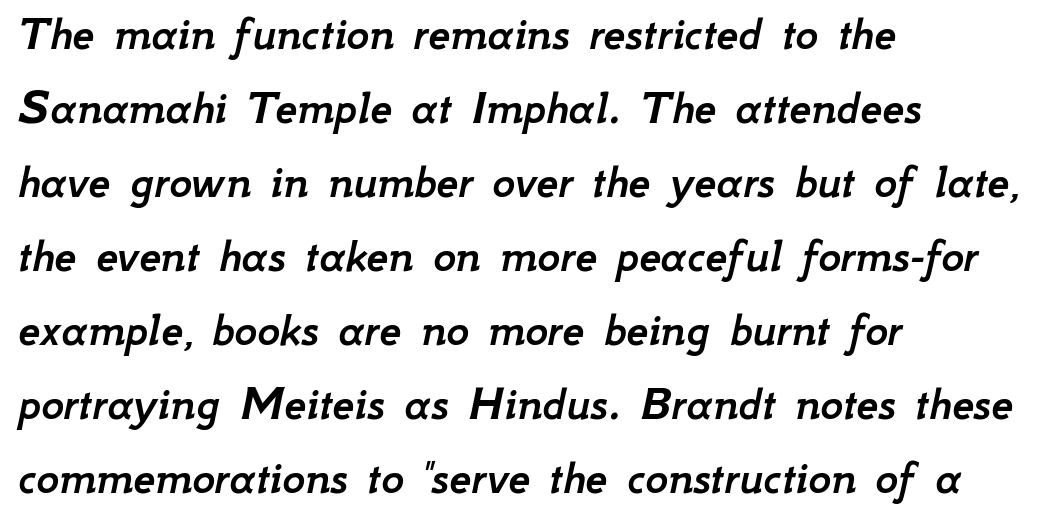
Q: Is the text italic (slanted)? A: Yes, it leans right by about 12 degrees.
Q: Is the text underlined? A: No.
Q: How is the paragraph aligned? A: Left-aligned.
Q: Is the spacing between letters normal or unusually wide? A: Normal.
Q: Is the spacing between lines tight, normal or loose? A: Normal.
Q: Width (condensed, normal, or wide)? A: Normal.
Q: Stroke contrast? A: Low.
Q: x-height? A: Small.
Q: Monospaced? A: No.
